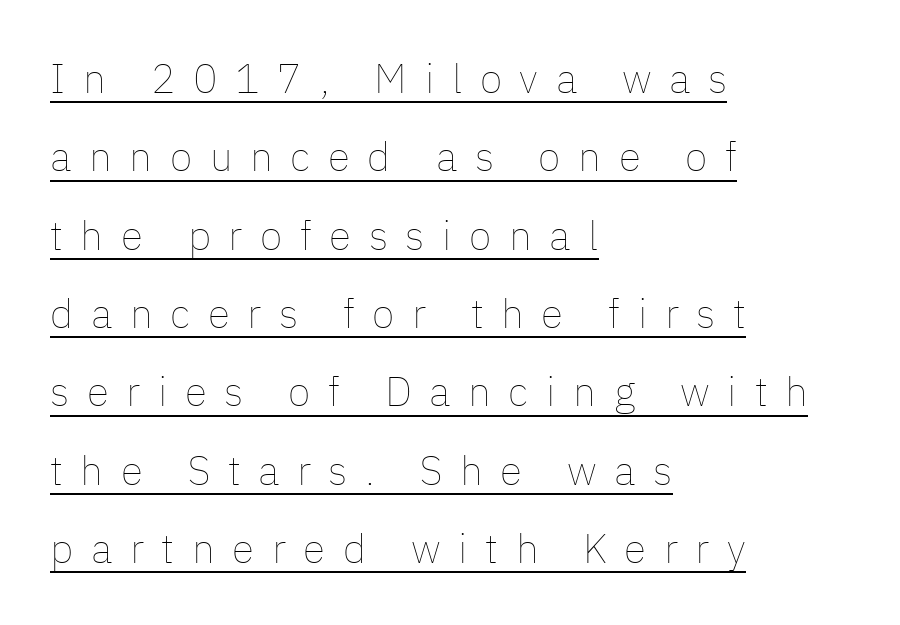
Is the block centered? No — it sits flush against the left margin. Ink coverage per letter is moderate at most. The rendering uses a large line-height, opening up the rows. The rendering inserts visible extra space after every character. Here the designer chose a conventional face with non-uniform glyph widths.
